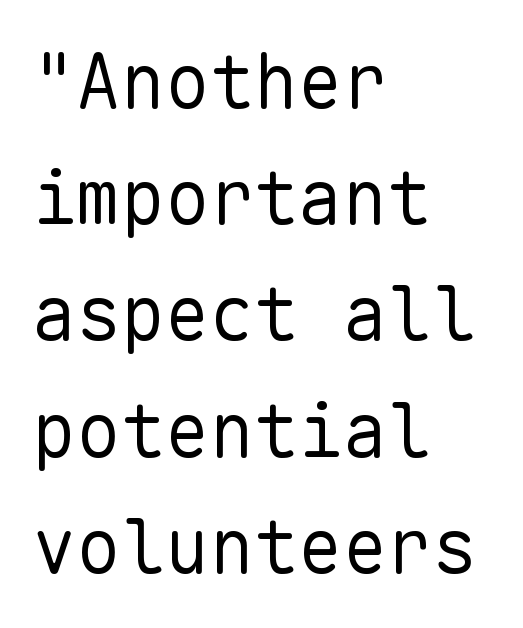
The image shows 74 px regular-weight sans-serif type, upright, monospaced; set left-aligned, normal line spacing (1.57x), normal letter spacing, not underlined; low stroke contrast and a medium x-height.
